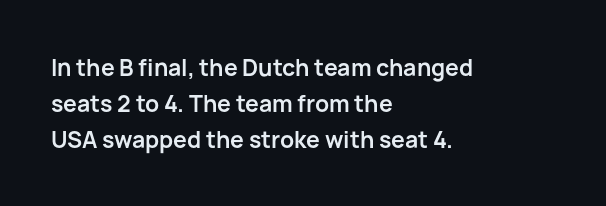
The image shows 23 px bold type, upright; set left-aligned, normal line spacing (1.56x), normal letter spacing, not underlined.
